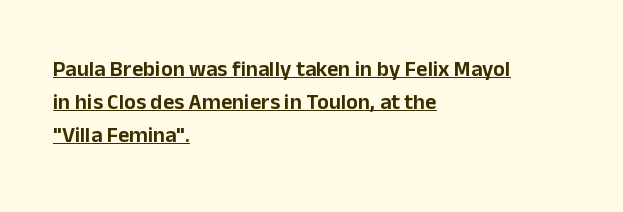
Q: Is the text italic (slanted)? A: No, it is upright.
Q: Is the text underlined? A: Yes.
Q: How is the paragraph aligned? A: Left-aligned.
Q: Is the spacing between letters normal or unusually wide? A: Normal.
Q: Is the spacing between lines tight, normal or loose? A: Normal.
